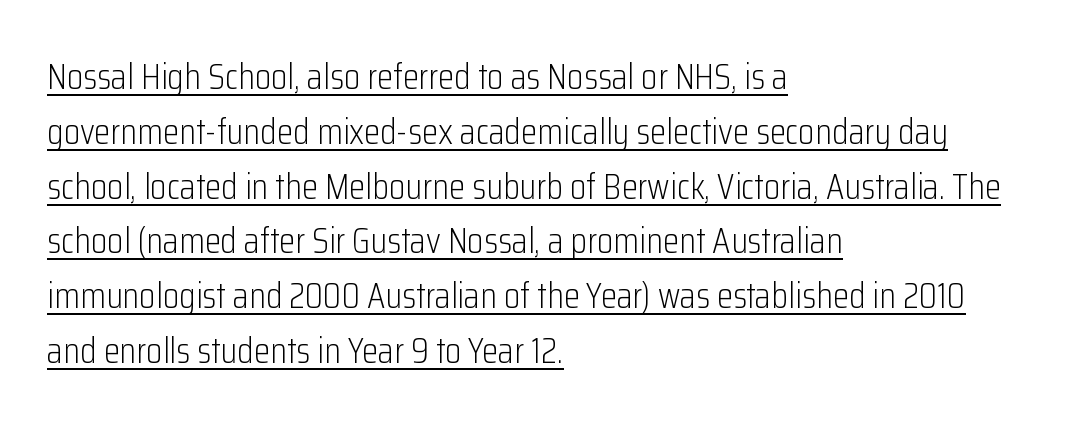
Q: Is the text bold? A: No.
Q: Is the text italic (slanted)? A: No, it is upright.
Q: Is the typeface a serif or a sans-serif typeface? A: Sans-serif.
Q: Is the text underlined? A: Yes.
Q: How is the paragraph aligned? A: Left-aligned.
Q: Is the spacing between letters normal or unusually wide? A: Normal.
Q: Is the spacing between lines tight, normal or loose? A: Normal.
Q: Width (condensed, normal, or wide)? A: Condensed.
Q: Stroke contrast? A: Low.
Q: x-height? A: Medium.
Q: Monospaced? A: No.
